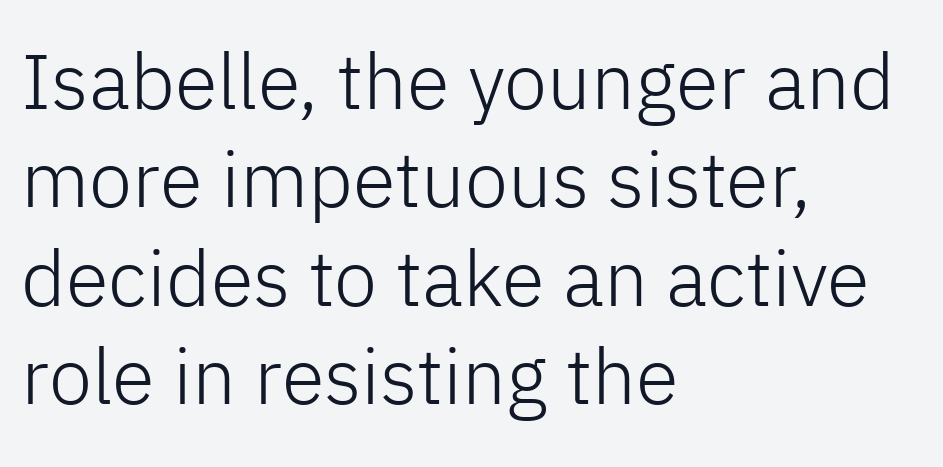
Horizontal bands of white between lines are of average thickness. The letters sit at their default tracking, neither squeezed nor spread. Stroke mass is kept to a normal reading level or below. Every character sits straight up, as roman type does. Proportional: the letters do not fall into vertical columns. The setting favours the left margin, as ordinary paragraphs usually do.
